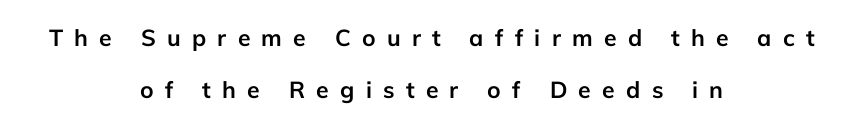
The image shows 23 px bold type, upright; set centered, loose line spacing (2.25x), unusually wide letter spacing (+0.49 em), not underlined.
